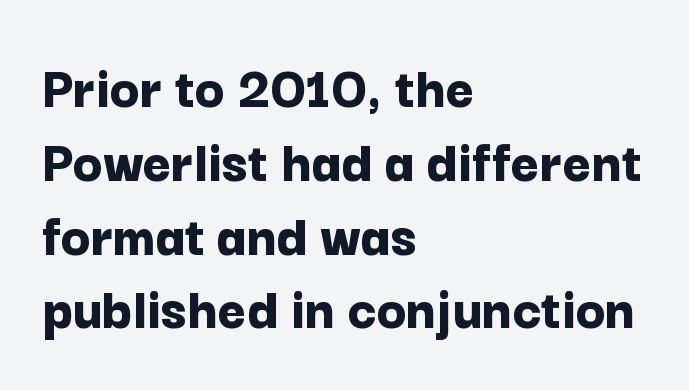
Q: Is the text bold? A: Yes.
Q: Is the text italic (slanted)? A: No, it is upright.
Q: Is the typeface a serif or a sans-serif typeface? A: Sans-serif.
Q: Is the text underlined? A: No.
Q: How is the paragraph aligned? A: Left-aligned.
Q: Is the spacing between letters normal or unusually wide? A: Normal.
Q: Width (condensed, normal, or wide)? A: Normal.
Q: Stroke contrast? A: Low.
Q: x-height? A: Medium.
Q: Monospaced? A: No.
